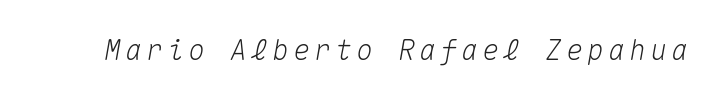
Has an underline been added? It has not. The face used here is monospaced, like something from a code editor. Style check: oblique.
